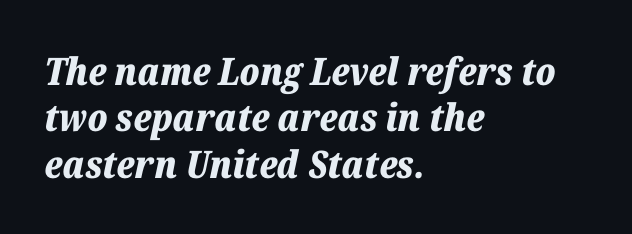
{"italic": "yes", "lean": "right", "slant_degrees": 12, "bold": "yes", "weight": "bold", "width": "normal", "stroke_contrast": "low", "x_height": "medium", "monospaced": "no", "underline": "no", "align": "left", "line_spacing_ratio": 1.22, "letter_spacing": "normal", "letter_spacing_em": 0.0, "glyph_px": 38}
